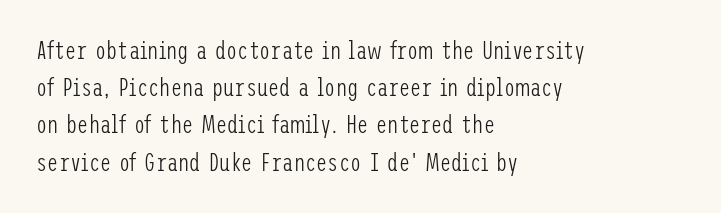
Each new line begins a customary step beneath the previous one. In CSS terms this would be text-align: left. Every character sits straight up, as roman type does. Inter-character spacing is left at the font's built-in metrics.
